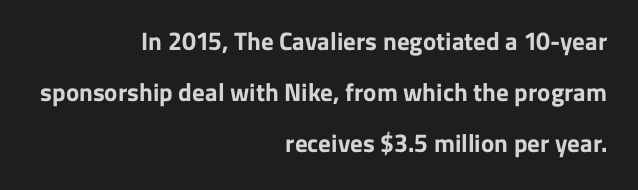
{"italic": "no", "bold": "yes", "underline": "no", "align": "right", "line_spacing": "loose", "line_spacing_ratio": 2.05, "letter_spacing": "normal", "letter_spacing_em": 0.0, "glyph_px": 25}
